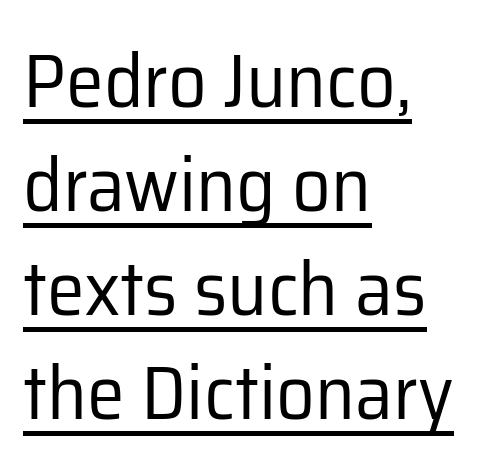
Q: Is the text bold? A: No.
Q: Is the text italic (slanted)? A: No, it is upright.
Q: Is the typeface a serif or a sans-serif typeface? A: Sans-serif.
Q: Is the text underlined? A: Yes.
Q: How is the paragraph aligned? A: Left-aligned.
Q: Is the spacing between letters normal or unusually wide? A: Normal.
Q: Is the spacing between lines tight, normal or loose? A: Normal.
Q: Width (condensed, normal, or wide)? A: Normal.
Q: Stroke contrast? A: Low.
Q: x-height? A: Medium.
Q: Monospaced? A: No.
